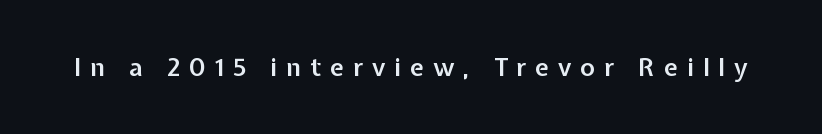
The image shows 25 px text type, upright; set unusually wide letter spacing (+0.36 em), not underlined.
